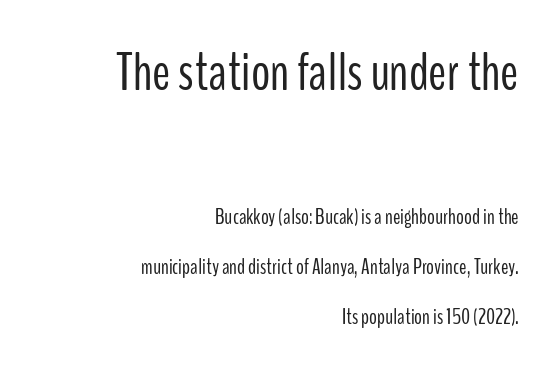
{"serif": "no", "italic": "no", "bold": "no", "weight": "light", "width": "condensed", "stroke_contrast": "low", "x_height": "medium", "monospaced": "no", "underline": "no", "align": "right", "line_spacing": "loose", "line_spacing_ratio": 2.27, "letter_spacing": "normal", "letter_spacing_em": 0.0, "larger_block": "first", "size_ratio": 2.45, "glyph_px": 54}
